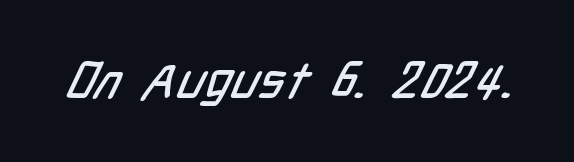
Q: Is the typeface a serif or a sans-serif typeface? A: Sans-serif.
Q: Is the text underlined? A: No.
Q: Is the spacing between letters normal or unusually wide? A: Normal.
Q: Width (condensed, normal, or wide)? A: Condensed.
Q: Stroke contrast? A: Low.
Q: x-height? A: Medium.
Q: Monospaced? A: No.
